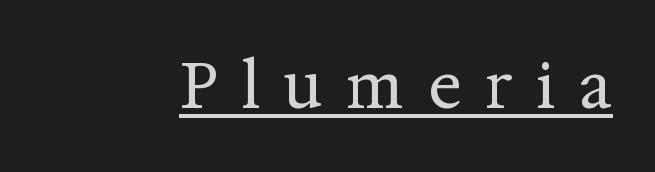
{"serif": "yes", "italic": "no", "bold": "no", "weight": "regular", "width": "normal", "stroke_contrast": "medium", "x_height": "medium", "monospaced": "no", "underline": "yes", "letter_spacing": "wide", "letter_spacing_em": 0.37, "glyph_px": 63}
